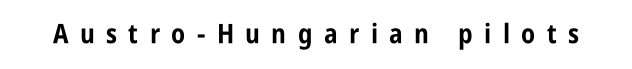
The image shows 27 px bold type, upright; set unusually wide letter spacing (+0.42 em), not underlined.
